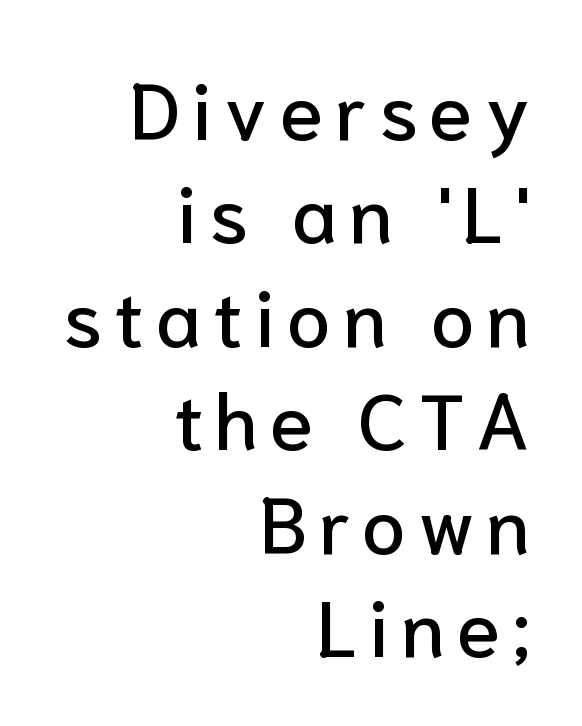
Q: Is the text italic (slanted)? A: No, it is upright.
Q: Is the typeface a serif or a sans-serif typeface? A: Sans-serif.
Q: Is the text underlined? A: No.
Q: How is the paragraph aligned? A: Right-aligned.
Q: Is the spacing between lines tight, normal or loose? A: Normal.
Q: Width (condensed, normal, or wide)? A: Normal.
Q: Stroke contrast? A: Low.
Q: x-height? A: Medium.
Q: Monospaced? A: No.
